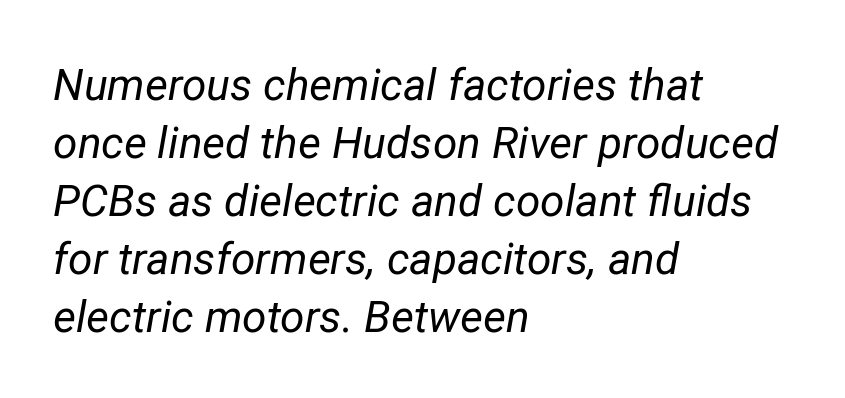
Q: Is the text bold? A: No.
Q: Is the text italic (slanted)? A: Yes, it leans right by about 12 degrees.
Q: Is the text underlined? A: No.
Q: How is the paragraph aligned? A: Left-aligned.
Q: Is the spacing between letters normal or unusually wide? A: Normal.
Q: Is the spacing between lines tight, normal or loose? A: Normal.
Q: Width (condensed, normal, or wide)? A: Normal.
Q: Stroke contrast? A: Low.
Q: x-height? A: Medium.
Q: Monospaced? A: No.
